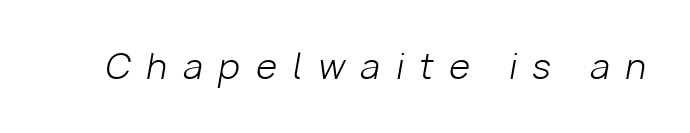
Bold? No — there's no thickening of the strokes. This sample uses expanded letter spacing, leaving extra air between glyphs. Unmarked baselines from the first word to the last. The whole block is typeset with a tilt. Proportional: the letters do not fall into vertical columns.
